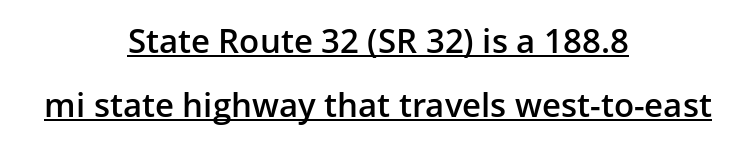
The image shows 33 px semibold sans-serif type, upright; set centered, loose line spacing (1.93x), normal letter spacing, underlined; low stroke contrast and a medium x-height.
